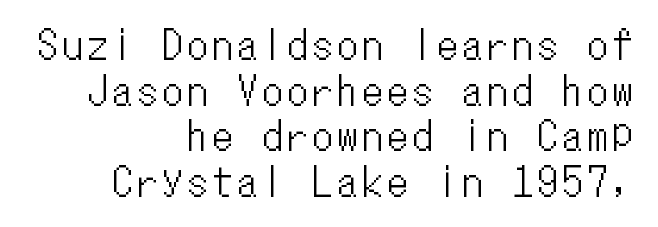
The image shows 39 px condensed type, upright, monospaced; set right-aligned, line spacing 1.17x, not underlined; low stroke contrast and a medium x-height.
